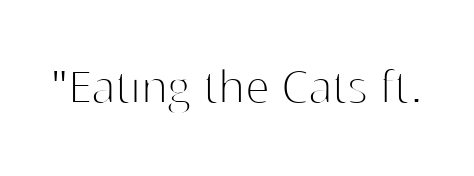
Bare-footed words on every line. Glyph-to-glyph distance matches everyday printed text. Is there any slant? The stems are plumb. No feet cap the strokes, marking this as sans-serif type. A typesetter would call this proportional, since set widths differ per character.
